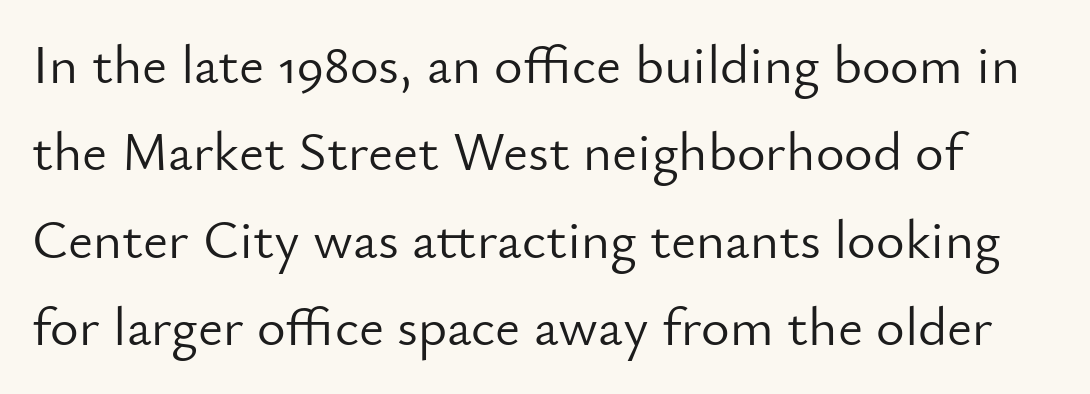
Q: Is the text bold? A: No.
Q: Is the text italic (slanted)? A: No, it is upright.
Q: Is the typeface a serif or a sans-serif typeface? A: Sans-serif.
Q: Is the text underlined? A: No.
Q: Is the spacing between letters normal or unusually wide? A: Normal.
Q: Is the spacing between lines tight, normal or loose? A: Normal.
Q: Width (condensed, normal, or wide)? A: Normal.
Q: Stroke contrast? A: Low.
Q: x-height? A: Small.
Q: Monospaced? A: No.
